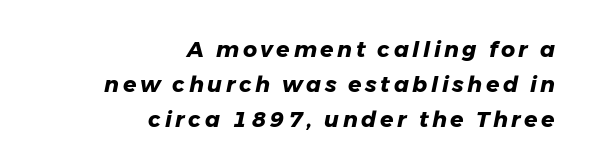
{"italic": "yes", "lean": "right", "slant_degrees": 11, "bold": "yes", "underline": "no", "align": "right", "line_spacing": "normal", "line_spacing_ratio": 1.59, "glyph_px": 22}
